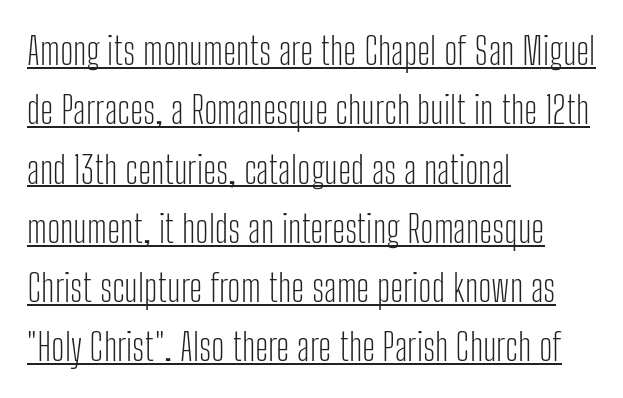
Is the type heavy? It reads as light-to-regular instead. The rendering uses the underline text-decoration. Short note: letters normally spaced. Horizontally, the lines are justified to the leading edge only.
